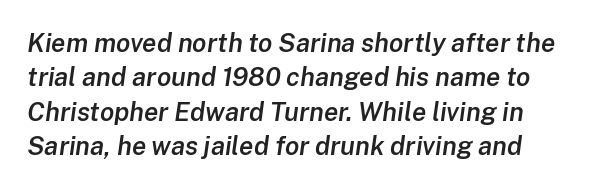
What weight is shown? A semibold, between regular and bold. The typesetter chose a ragged-right arrangement here. Nobody touched the tracking dial on this one. Notice how the stems are inclined rather than vertical — that's the hallmark of italics. The zone under the glyphs is completely vacant. Vertical spacing — default.
